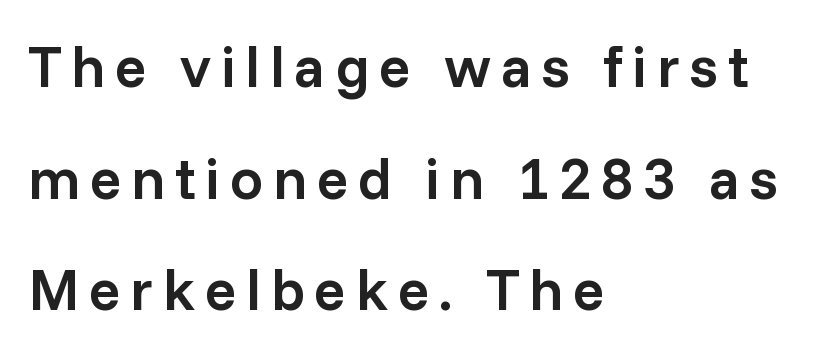
{"serif": "no", "italic": "no", "bold": "semi", "weight": "semibold", "width": "normal", "stroke_contrast": "low", "x_height": "medium", "monospaced": "no", "underline": "no", "align": "left", "line_spacing_ratio": 1.89, "glyph_px": 59}
